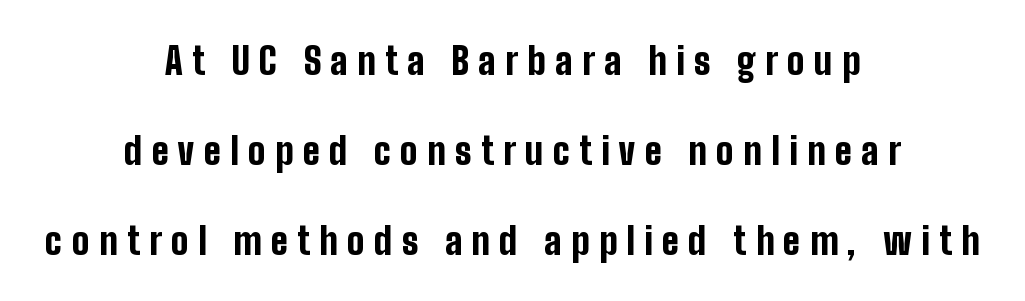
The image shows 37 px bold, condensed sans-serif type, upright; set centered, loose line spacing (2.43x), unusually wide letter spacing (+0.25 em), not underlined; low stroke contrast and a medium x-height.
